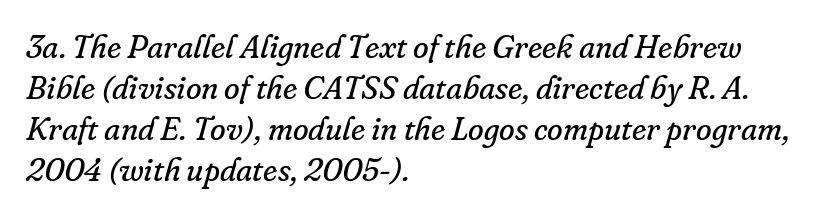
Q: Is the text bold? A: No.
Q: Is the text italic (slanted)? A: Yes, it leans right by about 16 degrees.
Q: Is the typeface a serif or a sans-serif typeface? A: Serif.
Q: Is the text underlined? A: No.
Q: How is the paragraph aligned? A: Left-aligned.
Q: Is the spacing between letters normal or unusually wide? A: Normal.
Q: Is the spacing between lines tight, normal or loose? A: Normal.
Q: Width (condensed, normal, or wide)? A: Normal.
Q: Stroke contrast? A: Low.
Q: x-height? A: Small.
Q: Monospaced? A: No.
